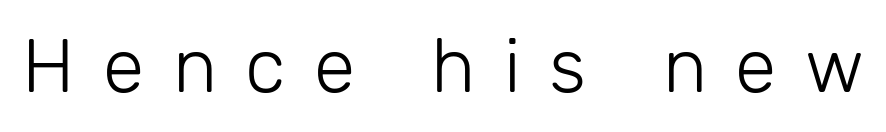
Q: Is the text bold? A: No.
Q: Is the text italic (slanted)? A: No, it is upright.
Q: Is the typeface a serif or a sans-serif typeface? A: Sans-serif.
Q: Is the text underlined? A: No.
Q: Is the spacing between letters normal or unusually wide? A: Unusually wide.
Q: Width (condensed, normal, or wide)? A: Normal.
Q: Stroke contrast? A: Low.
Q: x-height? A: Medium.
Q: Monospaced? A: No.
